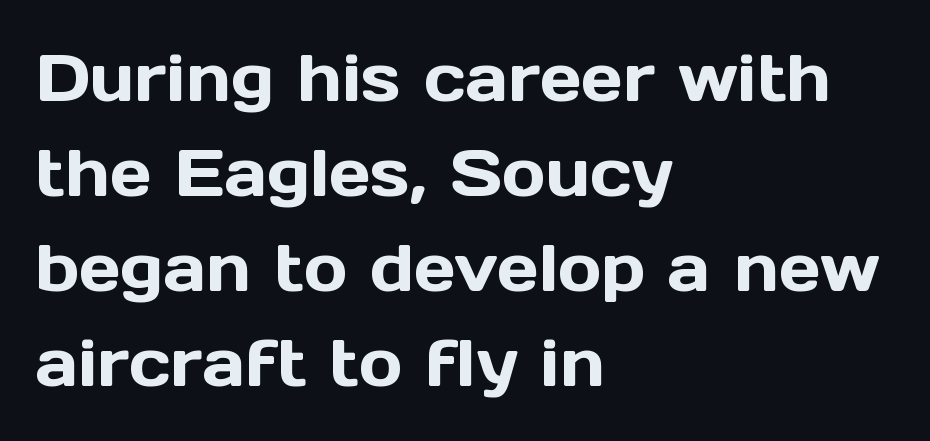
The image shows 66 px sans-serif type, upright; set left-aligned, normal line spacing (1.44x), normal letter spacing, not underlined; a medium x-height.
